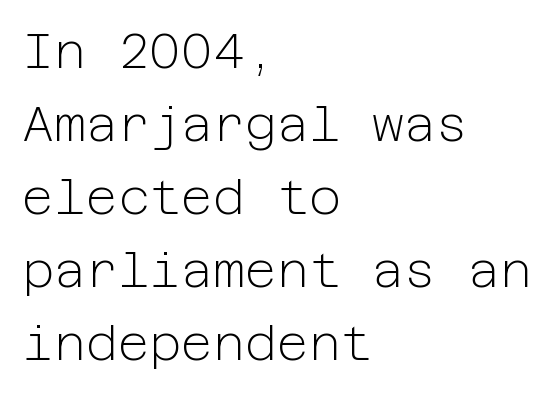
Nope, no serifs anywhere on these letters. The passage shown stacks its lines at a standard gap. The typesetter chose a ragged-right arrangement here. It's the straight-up-and-down kind of type.
